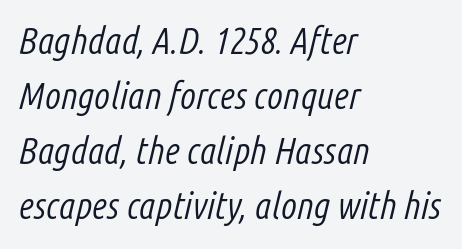
Q: Is the text bold? A: No.
Q: Is the text italic (slanted)? A: Yes, it leans right by about 14 degrees.
Q: Is the text underlined? A: No.
Q: How is the paragraph aligned? A: Left-aligned.
Q: Is the spacing between letters normal or unusually wide? A: Normal.
Q: Is the spacing between lines tight, normal or loose? A: Normal.
Q: Width (condensed, normal, or wide)? A: Condensed.
Q: Stroke contrast? A: Low.
Q: x-height? A: Medium.
Q: Monospaced? A: No.
